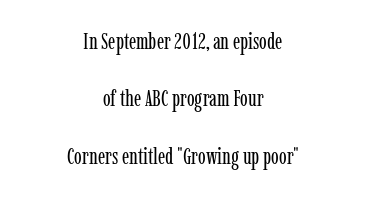
The image shows 23 px text type, upright; set centered, loose line spacing (2.5x), normal letter spacing, not underlined.
